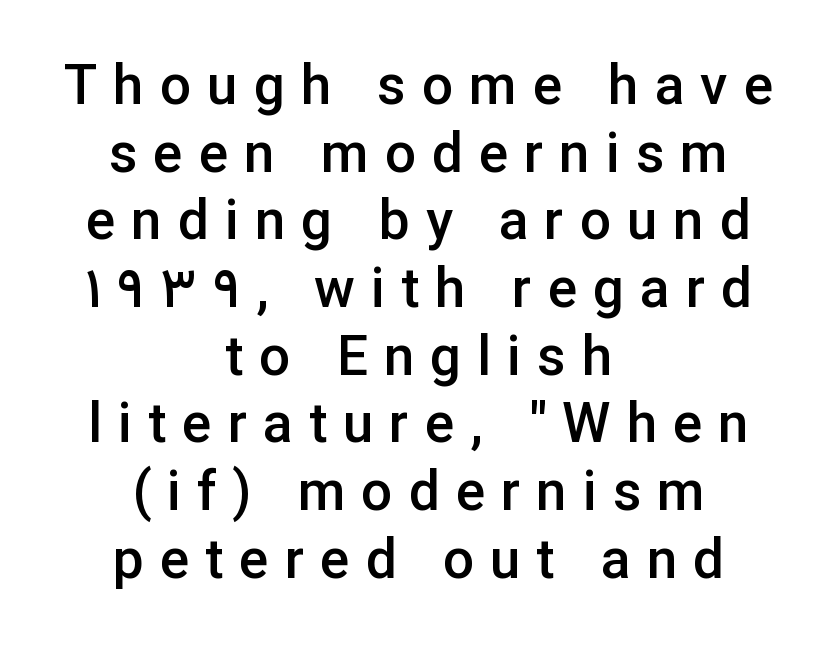
The image shows 55 px semibold sans-serif type, upright; set centered, line spacing 1.23x, unusually wide letter spacing (+0.29 em), not underlined; low stroke contrast and a medium x-height.
